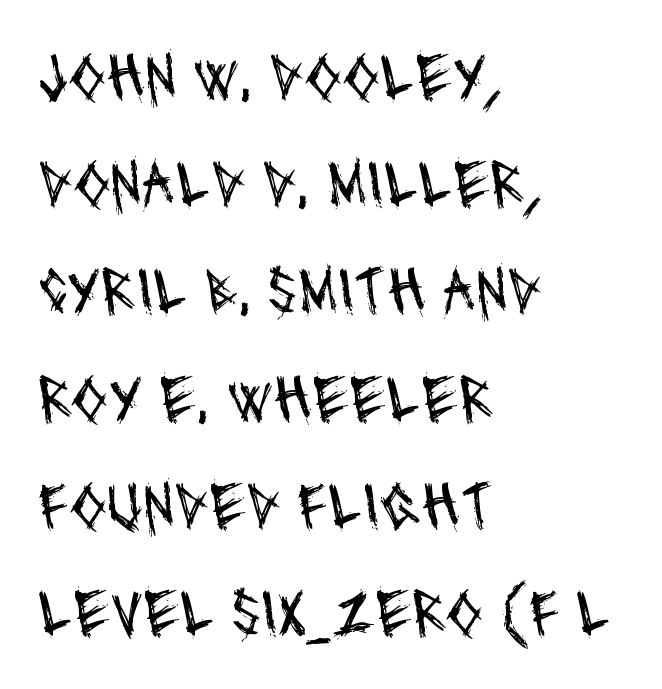
Clear beneath every line of the passage. These lines are rendered in a variable-pitch font. The rag falls on the right side of this text block. Vertically, the passage feels balanced, rows spaced as you'd expect.
